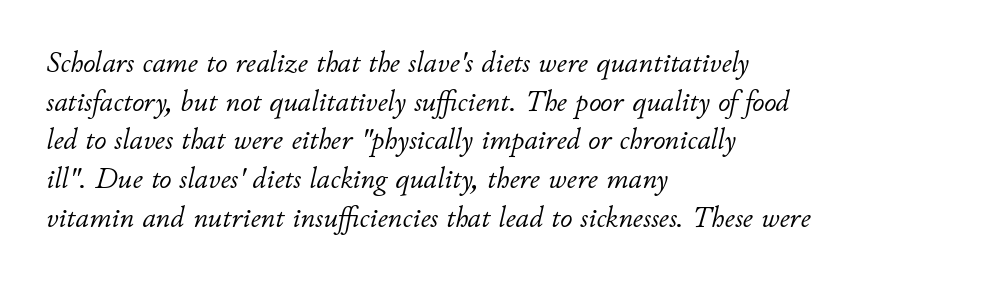
Q: Is the text bold? A: No.
Q: Is the text italic (slanted)? A: Yes, it leans right by about 11 degrees.
Q: Is the text underlined? A: No.
Q: How is the paragraph aligned? A: Left-aligned.
Q: Is the spacing between letters normal or unusually wide? A: Normal.
Q: Is the spacing between lines tight, normal or loose? A: Normal.
Q: Width (condensed, normal, or wide)? A: Normal.
Q: Stroke contrast? A: Low.
Q: x-height? A: Small.
Q: Monospaced? A: No.
